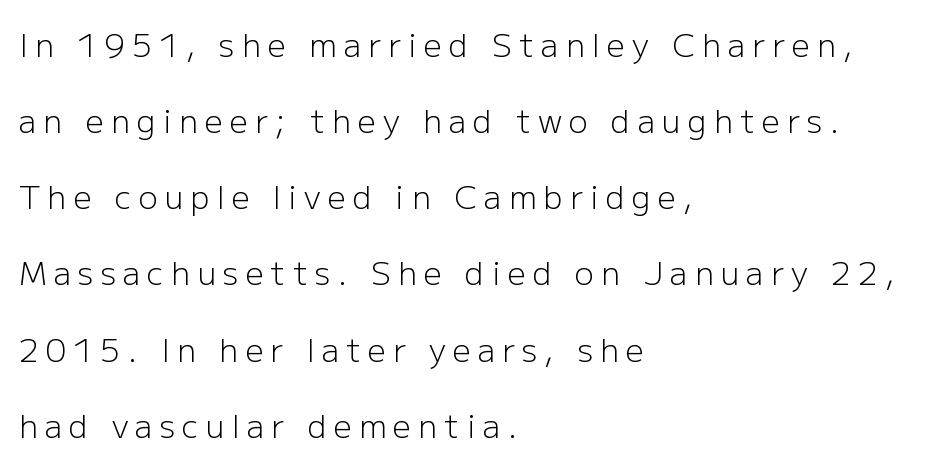
A sans-serif font was chosen for this passage. In terms of posture, this sample is upright. Descender tails drop into unmarked territory. Counters stay open thanks to moderate or lighter strokes. Caption: expanded tracking, letters set apart.
